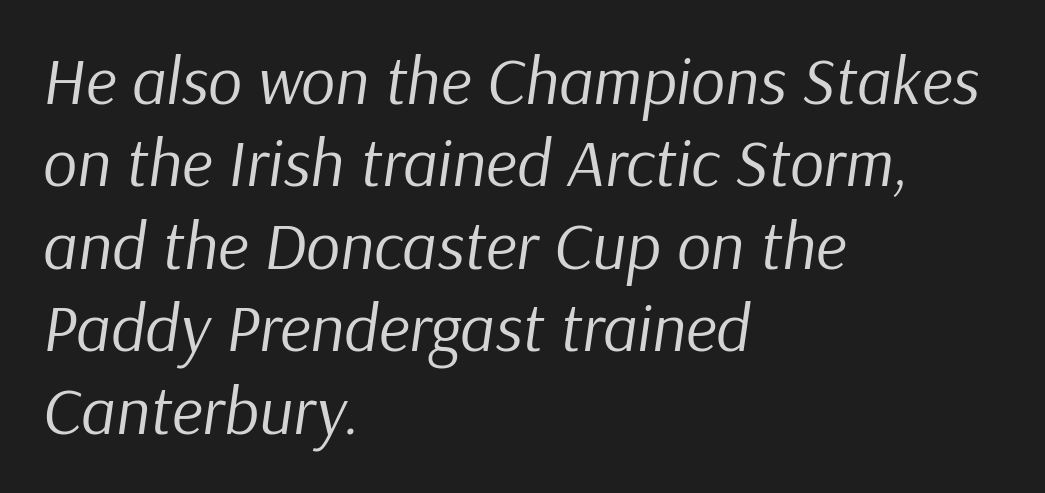
Q: Is the text bold? A: No.
Q: Is the text italic (slanted)? A: Yes, it leans right by about 9 degrees.
Q: Is the text underlined? A: No.
Q: How is the paragraph aligned? A: Left-aligned.
Q: Is the spacing between letters normal or unusually wide? A: Normal.
Q: Width (condensed, normal, or wide)? A: Normal.
Q: Stroke contrast? A: Low.
Q: x-height? A: Medium.
Q: Monospaced? A: No.
